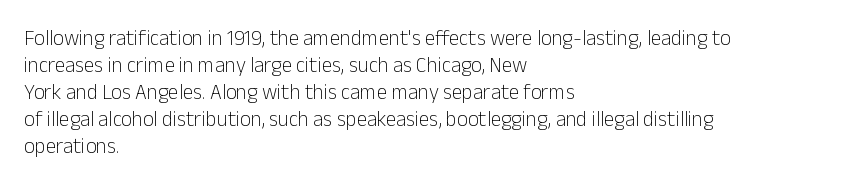
{"italic": "no", "bold": "no", "underline": "no", "align": "left", "line_spacing": "normal", "line_spacing_ratio": 1.28, "letter_spacing": "normal", "letter_spacing_em": 0.0, "glyph_px": 21}
